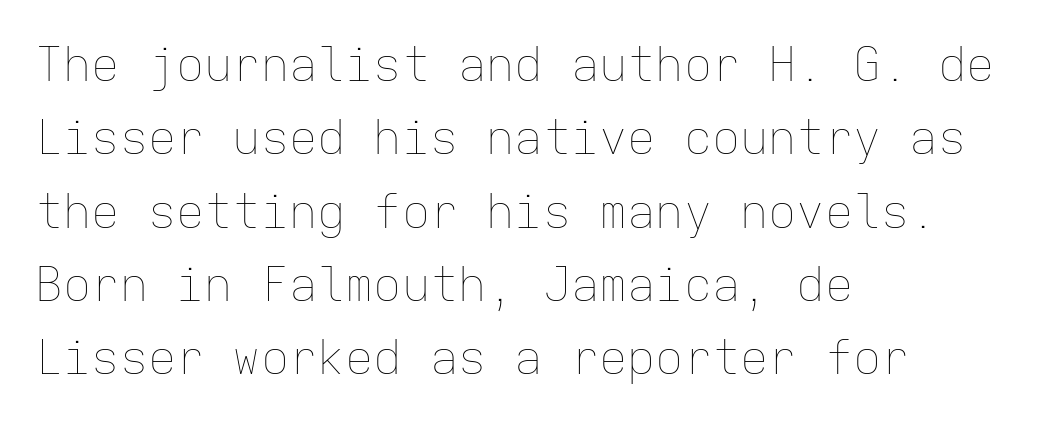
The image shows 47 px thin type, upright, monospaced; set left-aligned, normal line spacing (1.56x), normal letter spacing, not underlined; low stroke contrast and a medium x-height.
